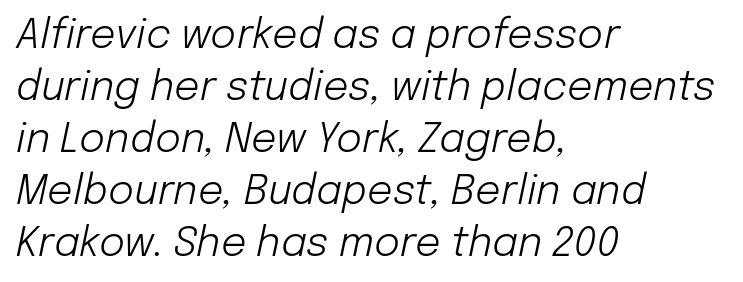
Q: Is the text bold? A: No.
Q: Is the text italic (slanted)? A: Yes, it leans right by about 12 degrees.
Q: Is the text underlined? A: No.
Q: How is the paragraph aligned? A: Left-aligned.
Q: Is the spacing between letters normal or unusually wide? A: Normal.
Q: Is the spacing between lines tight, normal or loose? A: Normal.
Q: Width (condensed, normal, or wide)? A: Normal.
Q: Stroke contrast? A: Low.
Q: x-height? A: Medium.
Q: Monospaced? A: No.
